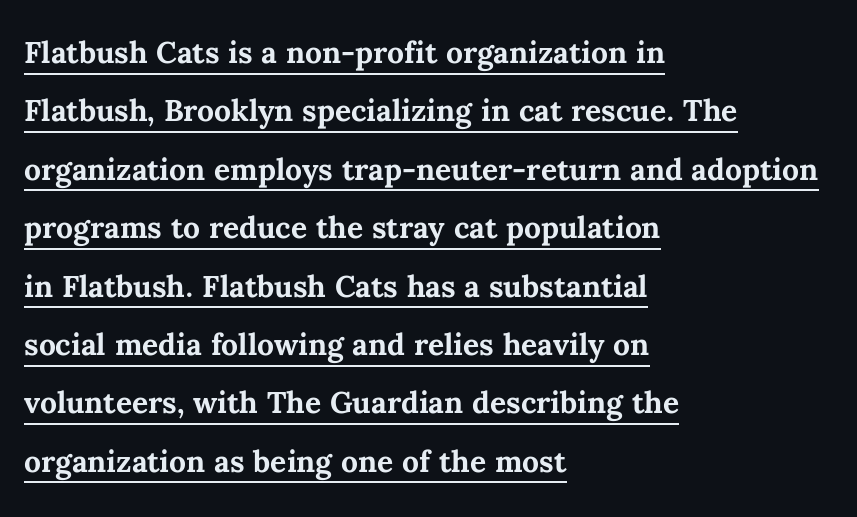
{"italic": "no", "bold": "yes", "weight": "semibold", "width": "normal", "stroke_contrast": "medium", "x_height": "medium", "monospaced": "no", "underline": "yes", "align": "left", "line_spacing": "normal", "line_spacing_ratio": 1.46, "letter_spacing": "normal", "letter_spacing_em": 0.0, "glyph_px": 40}
